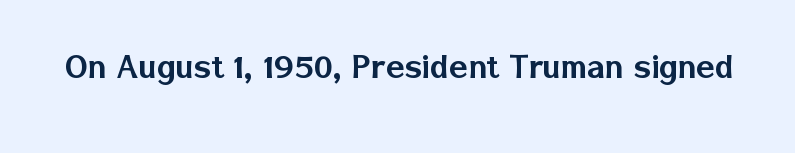
Vertical strokes here are truly vertical. Type without underlining. Here the designer chose a conventional face with non-uniform glyph widths. Font category for this specimen: sans-serif.
